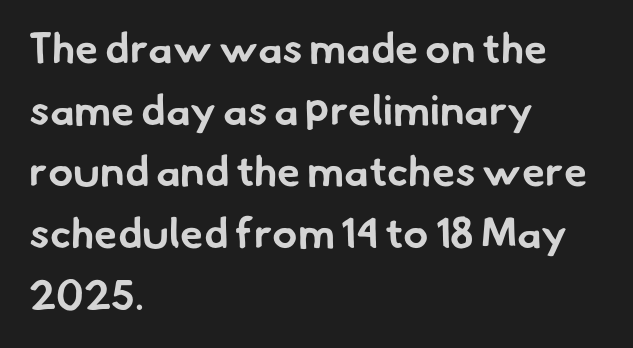
Q: Is the text bold? A: Yes.
Q: Is the typeface a serif or a sans-serif typeface? A: Sans-serif.
Q: Is the text underlined? A: No.
Q: How is the paragraph aligned? A: Left-aligned.
Q: Is the spacing between letters normal or unusually wide? A: Normal.
Q: Is the spacing between lines tight, normal or loose? A: Normal.
Q: Width (condensed, normal, or wide)? A: Normal.
Q: Stroke contrast? A: Low.
Q: x-height? A: Small.
Q: Monospaced? A: No.
